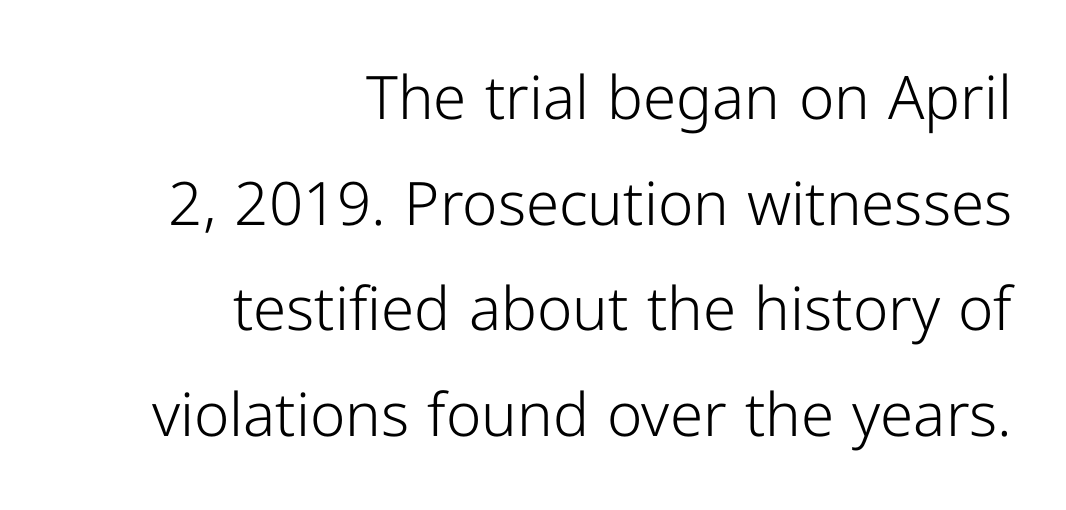
Q: Is the text bold? A: No.
Q: Is the text italic (slanted)? A: No, it is upright.
Q: Is the typeface a serif or a sans-serif typeface? A: Sans-serif.
Q: Is the text underlined? A: No.
Q: How is the paragraph aligned? A: Right-aligned.
Q: Is the spacing between letters normal or unusually wide? A: Normal.
Q: Width (condensed, normal, or wide)? A: Normal.
Q: Stroke contrast? A: Low.
Q: x-height? A: Medium.
Q: Monospaced? A: No.
